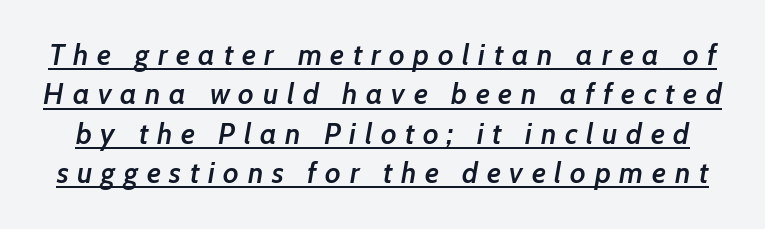
Caption: semibold face, moderately heavy strokes. The block of text has a typical density, with ordinary space between rows. Here the glyphs are tracked loosely, breaking word shapes into spaced letters. Characters are canted at an angle relative to the baseline's perpendicular.
